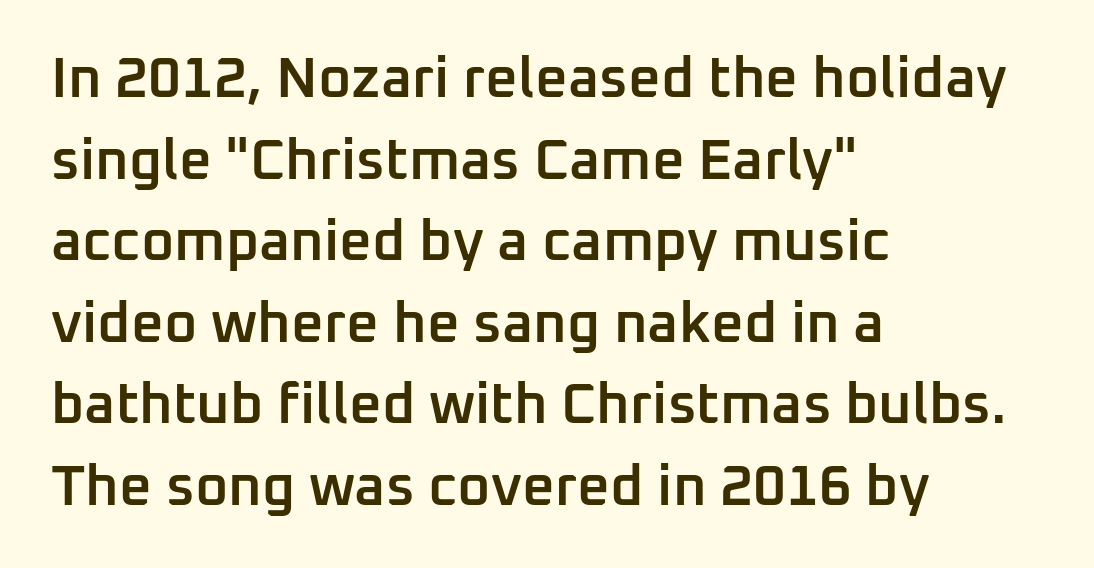
The image shows 57 px semibold sans-serif type, upright; set left-aligned, normal line spacing (1.43x), normal letter spacing, not underlined; low stroke contrast and a medium x-height.
